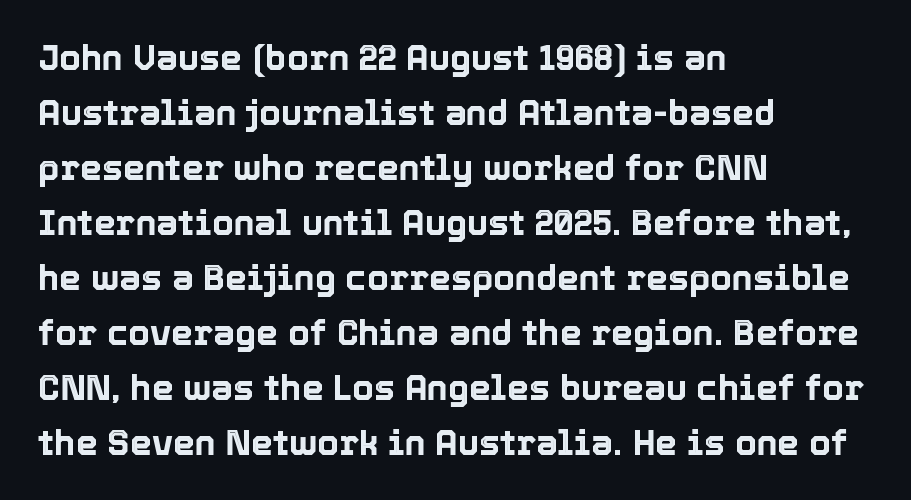
Q: Is the text italic (slanted)? A: No, it is upright.
Q: Is the text underlined? A: No.
Q: How is the paragraph aligned? A: Left-aligned.
Q: Is the spacing between letters normal or unusually wide? A: Normal.
Q: Is the spacing between lines tight, normal or loose? A: Normal.
Q: Width (condensed, normal, or wide)? A: Normal.
Q: x-height? A: Medium.
Q: Monospaced? A: No.
